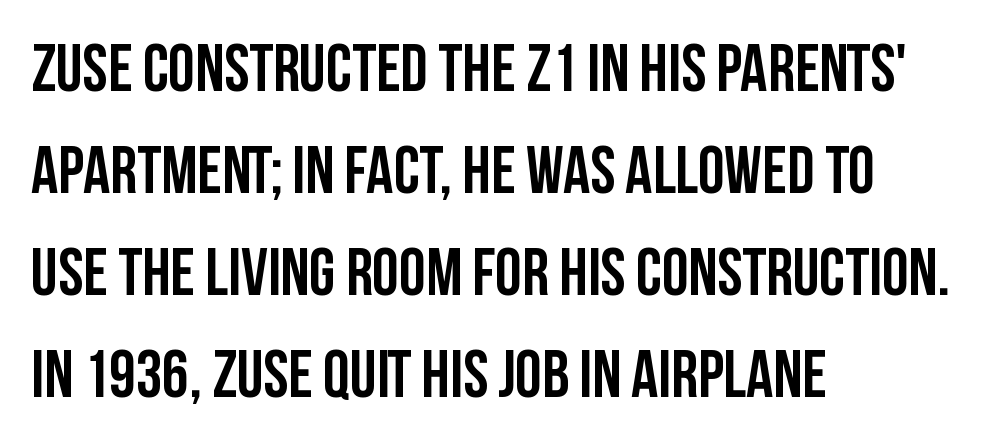
Between one letter and the next there's only the usual sliver of space. Serif or sans? Sans — the stroke terminals are bare. The face used here is proportionally spaced, like ordinary book or web type. Caption: multi-line text, flush left, ragged right. The sample has been set heavy, in full bold. Upright lettering throughout.
